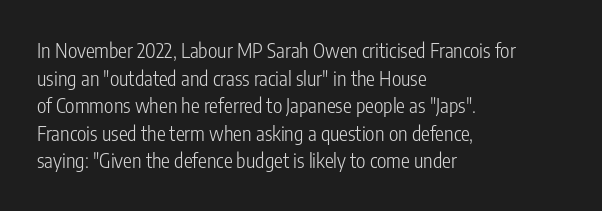
{"italic": "no", "bold": "no", "underline": "no", "align": "left", "line_spacing": "normal", "line_spacing_ratio": 1.38, "letter_spacing": "normal", "letter_spacing_em": 0.0, "glyph_px": 20}
